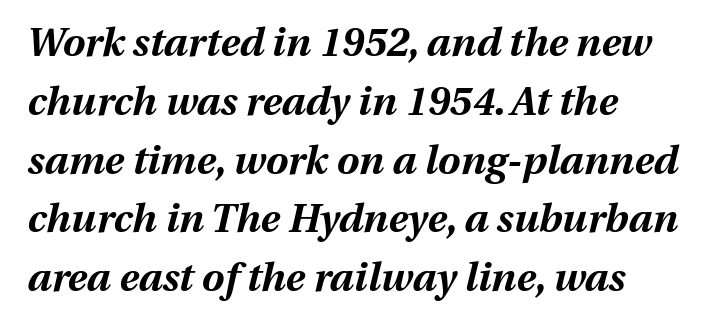
Q: Is the text bold? A: Yes.
Q: Is the text italic (slanted)? A: Yes, it leans right by about 13 degrees.
Q: Is the text underlined? A: No.
Q: Is the spacing between letters normal or unusually wide? A: Normal.
Q: Is the spacing between lines tight, normal or loose? A: Normal.
Q: Width (condensed, normal, or wide)? A: Normal.
Q: Stroke contrast? A: Medium.
Q: x-height? A: Medium.
Q: Monospaced? A: No.
